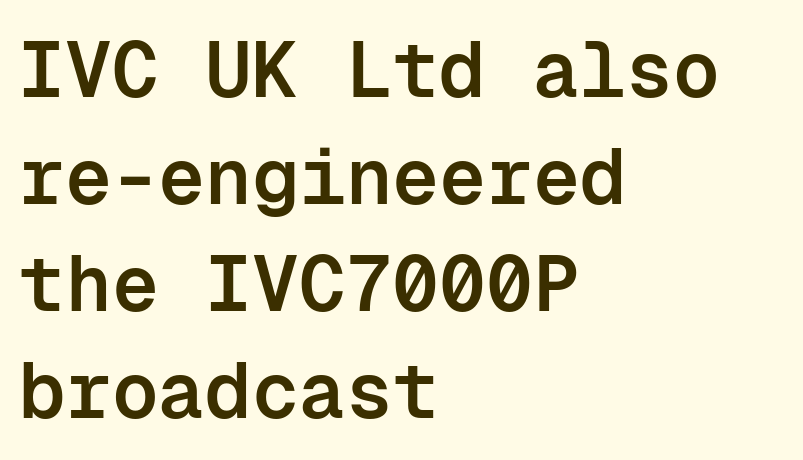
The image shows 78 px semibold sans-serif type, upright, monospaced; set left-aligned, normal line spacing (1.37x), normal letter spacing, not underlined; low stroke contrast and a medium x-height.
